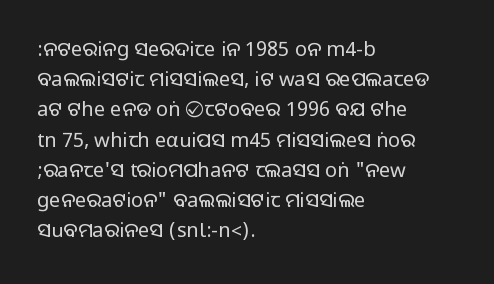
{"italic": "no", "underline": "no", "align": "left", "line_spacing": "normal", "line_spacing_ratio": 1.51, "letter_spacing": "normal", "letter_spacing_em": 0.0, "glyph_px": 20}
